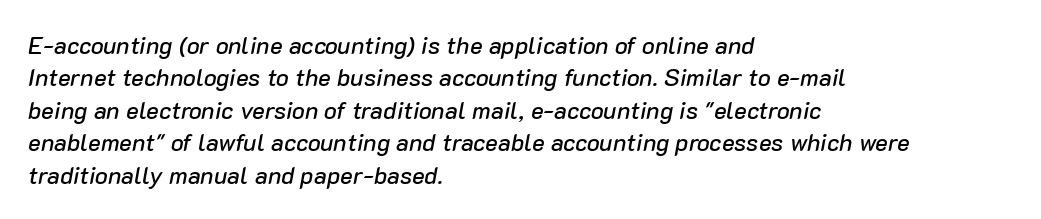
The image shows 24 px text type, italic (leaning right); set left-aligned, normal line spacing (1.35x), normal letter spacing, not underlined.
